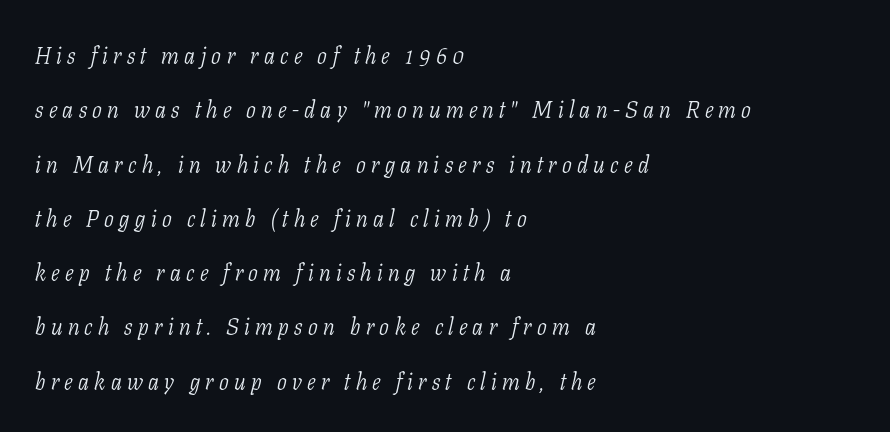
The strip under each line holds only bare page. Left-aligned paragraph, ragged on the right. This is oblique type, the kind used for emphasis or titles. The rendering inserts visible extra space after every character. The face looks like a standard text weight, possibly lighter. The vertical gap from one line to the next is large.
